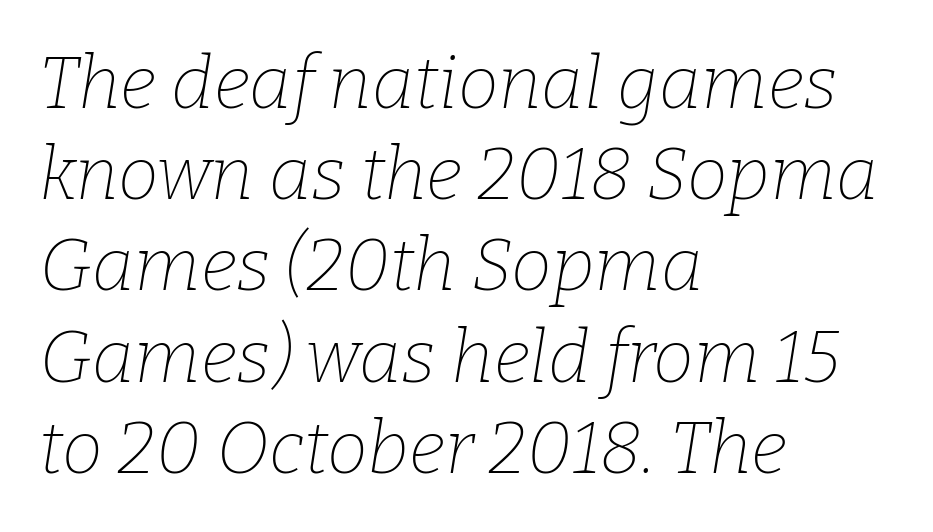
Q: Is the text bold? A: No.
Q: Is the text italic (slanted)? A: Yes, it leans right by about 9 degrees.
Q: Is the typeface a serif or a sans-serif typeface? A: Serif.
Q: Is the text underlined? A: No.
Q: How is the paragraph aligned? A: Left-aligned.
Q: Is the spacing between letters normal or unusually wide? A: Normal.
Q: Is the spacing between lines tight, normal or loose? A: Normal.
Q: Width (condensed, normal, or wide)? A: Normal.
Q: Stroke contrast? A: Low.
Q: x-height? A: Medium.
Q: Monospaced? A: No.
